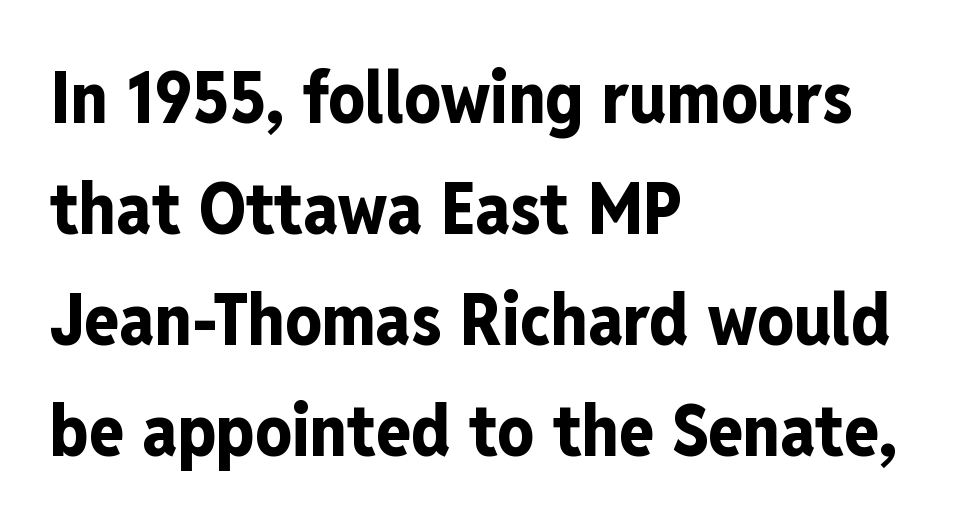
Q: Is the text bold? A: Yes.
Q: Is the text italic (slanted)? A: No, it is upright.
Q: Is the typeface a serif or a sans-serif typeface? A: Sans-serif.
Q: Is the text underlined? A: No.
Q: How is the paragraph aligned? A: Left-aligned.
Q: Is the spacing between letters normal or unusually wide? A: Normal.
Q: Is the spacing between lines tight, normal or loose? A: Normal.
Q: Width (condensed, normal, or wide)? A: Condensed.
Q: Stroke contrast? A: Low.
Q: x-height? A: Medium.
Q: Monospaced? A: No.
